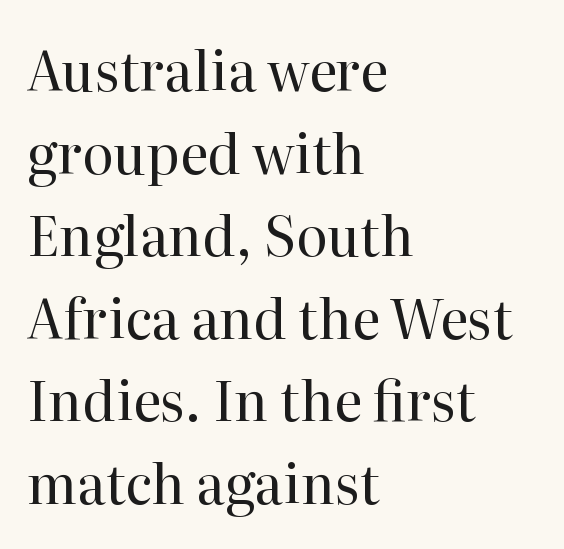
{"serif": "yes", "italic": "no", "bold": "no", "weight": "regular", "width": "normal", "stroke_contrast": "high", "x_height": "medium", "monospaced": "no", "underline": "no", "align": "left", "line_spacing": "normal", "line_spacing_ratio": 1.53, "letter_spacing": "normal", "letter_spacing_em": 0.0, "glyph_px": 54}
